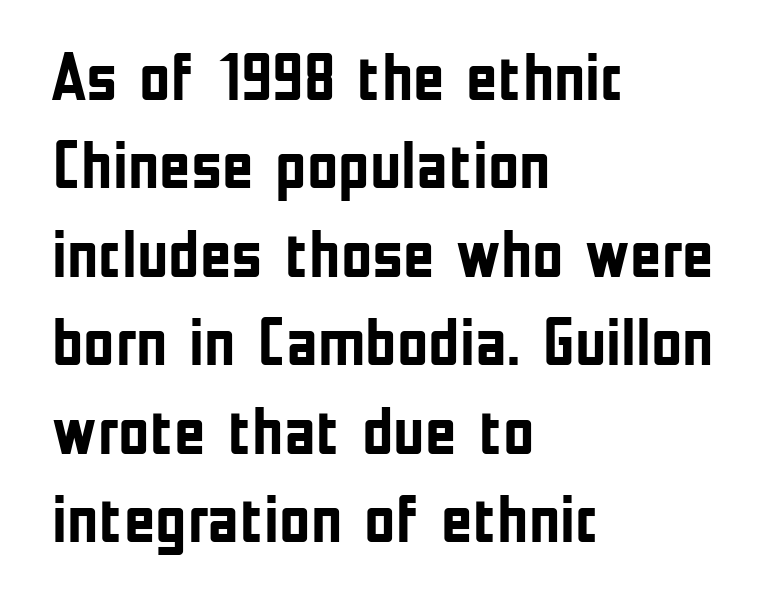
Q: Is the text bold? A: Yes.
Q: Is the text italic (slanted)? A: No, it is upright.
Q: Is the typeface a serif or a sans-serif typeface? A: Sans-serif.
Q: Is the text underlined? A: No.
Q: How is the paragraph aligned? A: Left-aligned.
Q: Is the spacing between letters normal or unusually wide? A: Normal.
Q: Is the spacing between lines tight, normal or loose? A: Normal.
Q: Width (condensed, normal, or wide)? A: Condensed.
Q: Stroke contrast? A: Low.
Q: x-height? A: Medium.
Q: Monospaced? A: No.
